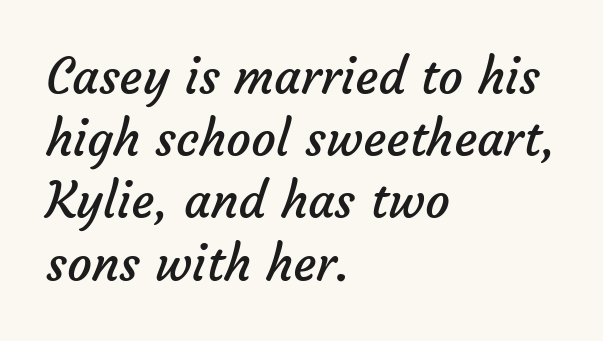
{"serif": "no", "bold": "no", "weight": "regular", "width": "normal", "stroke_contrast": "low", "x_height": "medium", "monospaced": "no", "underline": "no", "align": "left", "line_spacing": "normal", "line_spacing_ratio": 1.27, "letter_spacing": "normal", "letter_spacing_em": 0.0, "glyph_px": 49}
